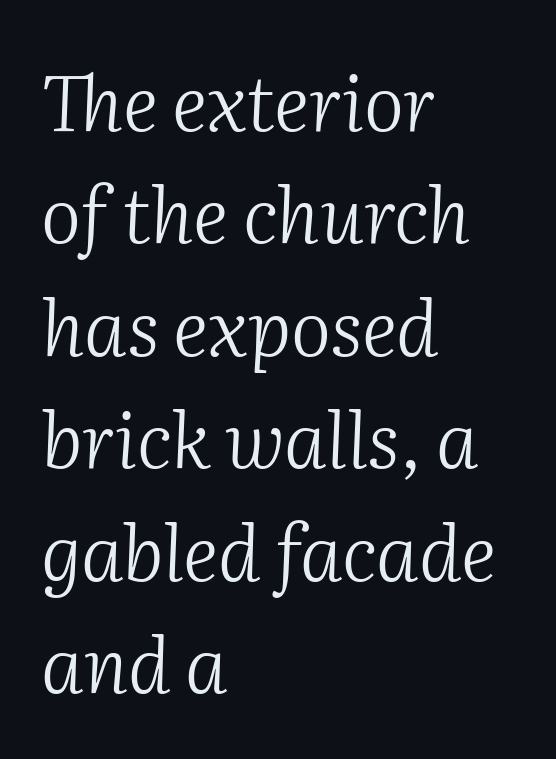
{"serif": "yes", "italic": "yes", "lean": "right", "slant_degrees": 2, "bold": "no", "weight": "light", "width": "normal", "stroke_contrast": "medium", "x_height": "medium", "monospaced": "no", "underline": "no", "align": "left", "line_spacing": "normal", "line_spacing_ratio": 1.48, "letter_spacing": "normal", "letter_spacing_em": 0.0, "glyph_px": 76}
